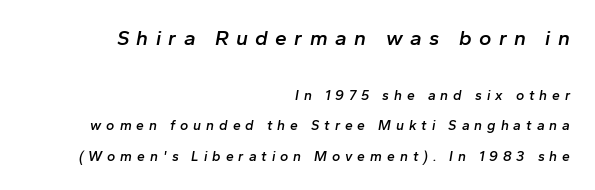
{"italic": "yes", "lean": "right", "slant_degrees": 10, "bold": "semi", "underline": "no", "align": "right", "line_spacing": "loose", "line_spacing_ratio": 2.16, "letter_spacing": "wide", "letter_spacing_em": 0.35, "larger_block": "first", "size_ratio": 1.5, "glyph_px": 21}
